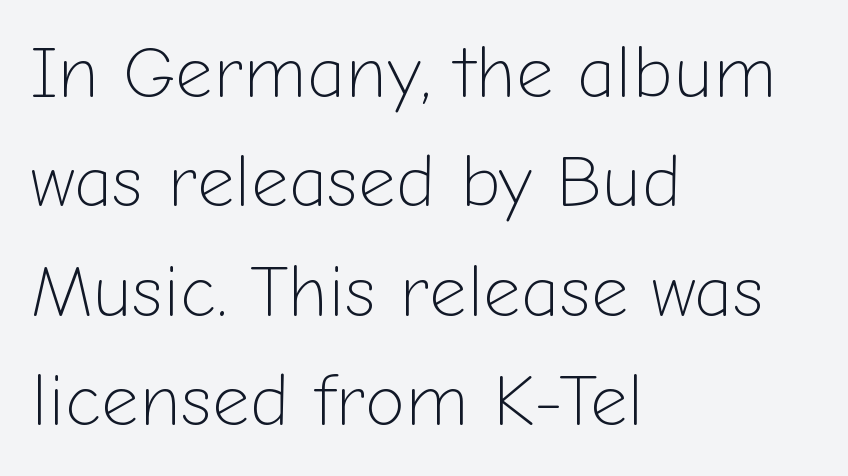
The letters advance in unequal steps, a hallmark of proportional type. This reads as an unemphasized weight, regular at the heaviest. The designer left line spacing at the default. The lettering holds an erect, upright posture throughout. Underlining? Definitely not there. The setting favours the left margin, as ordinary paragraphs usually do.
